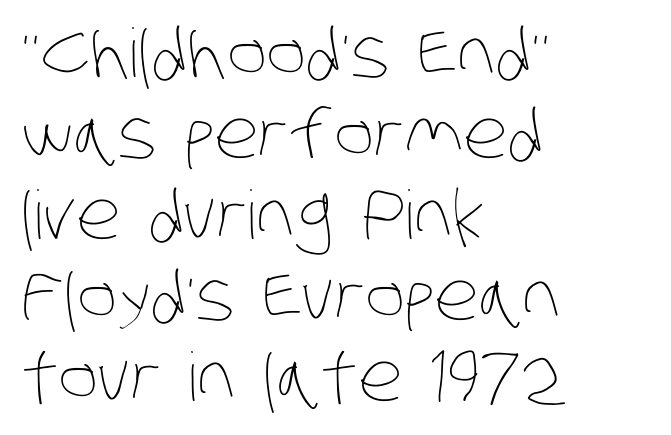
Q: Is the text bold? A: No.
Q: Is the text underlined? A: No.
Q: How is the paragraph aligned? A: Left-aligned.
Q: Is the spacing between letters normal or unusually wide? A: Normal.
Q: Width (condensed, normal, or wide)? A: Condensed.
Q: Stroke contrast? A: Low.
Q: x-height? A: Large.
Q: Monospaced? A: No.
